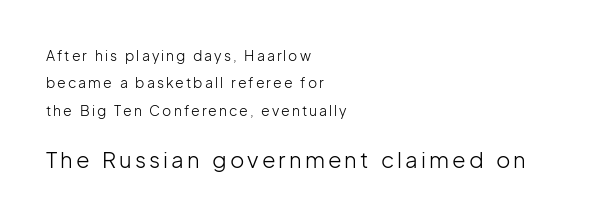
{"italic": "no", "bold": "no", "underline": "no", "align": "left", "line_spacing": "loose", "line_spacing_ratio": 1.95, "larger_block": "second", "size_ratio": 1.57, "glyph_px": 22}
